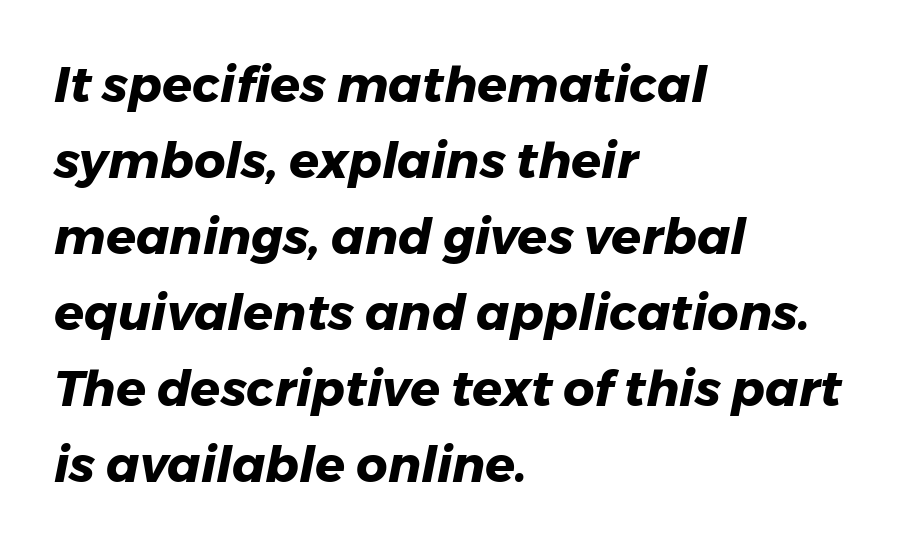
These lines are rendered in a variable-pitch font. A student would call this left alignment; a typographer would say flush left, rag right. The typography opts for an oblique posture over an upright one. A bare baseline throughout the passage. The lines sit at an ordinary, default distance from one another. Heavy, bold letterforms.
